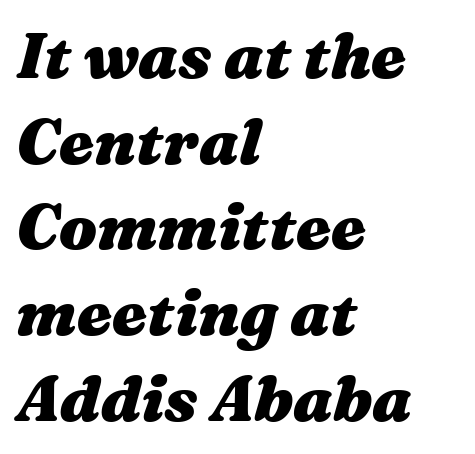
{"italic": "yes", "lean": "right", "slant_degrees": 16, "bold": "yes", "weight": "heavy", "width": "wide", "stroke_contrast": "medium", "x_height": "medium", "monospaced": "no", "underline": "no", "align": "left", "line_spacing": "normal", "line_spacing_ratio": 1.36, "letter_spacing": "normal", "letter_spacing_em": 0.0, "glyph_px": 63}
